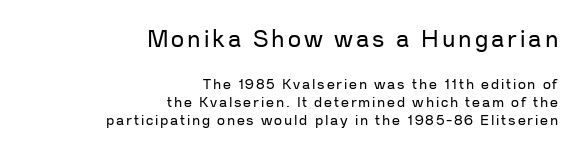
Q: Is the text bold? A: No.
Q: Is the text italic (slanted)? A: No, it is upright.
Q: Is the text underlined? A: No.
Q: How is the paragraph aligned? A: Right-aligned.
Q: Is the spacing between lines tight, normal or loose? A: Normal.
Q: Which block of text is set in a larger size, the first (top) or the second (bottom)? A: The first (top) one.
